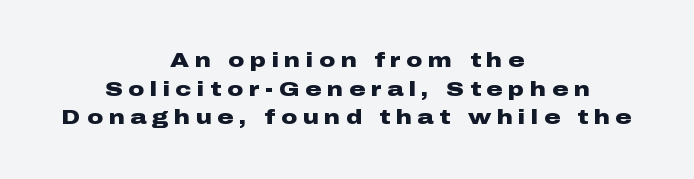
Q: Is the text bold? A: Yes.
Q: Is the text italic (slanted)? A: No, it is upright.
Q: Is the text underlined? A: No.
Q: How is the paragraph aligned? A: Centered.
Q: Is the spacing between letters normal or unusually wide? A: Unusually wide.
Q: Is the spacing between lines tight, normal or loose? A: Normal.
